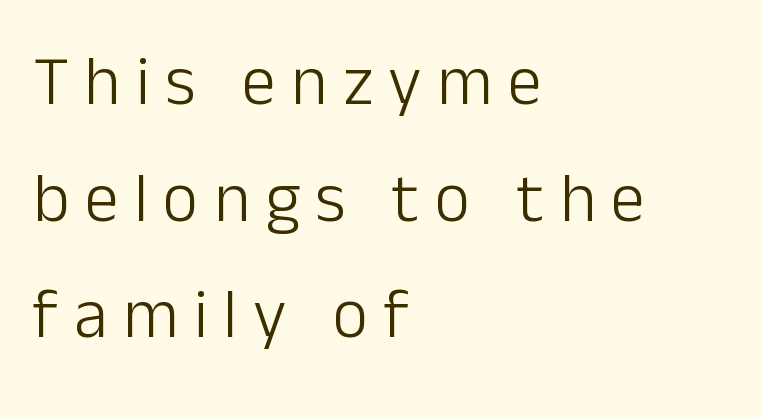
{"serif": "no", "italic": "no", "bold": "no", "weight": "light", "width": "normal", "stroke_contrast": "low", "x_height": "medium", "monospaced": "no", "underline": "no", "align": "left", "line_spacing": "normal", "line_spacing_ratio": 1.69, "letter_spacing": "wide", "letter_spacing_em": 0.22, "glyph_px": 69}
